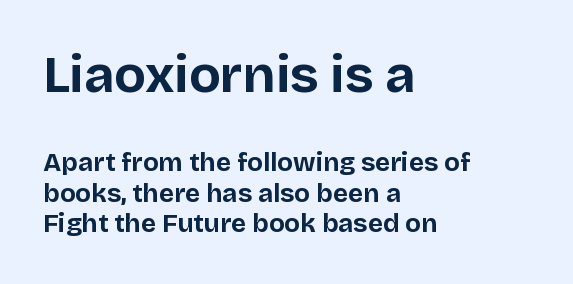
It's the straight-up-and-down kind of type. A classic flush-left, rag-right setting is used for this passage. Does extra space separate the letters? No, they use regular spacing. This sample has the flowing, uneven cadence of proportional lettering. Compare the two chunks: the upper has the greater cap height.
